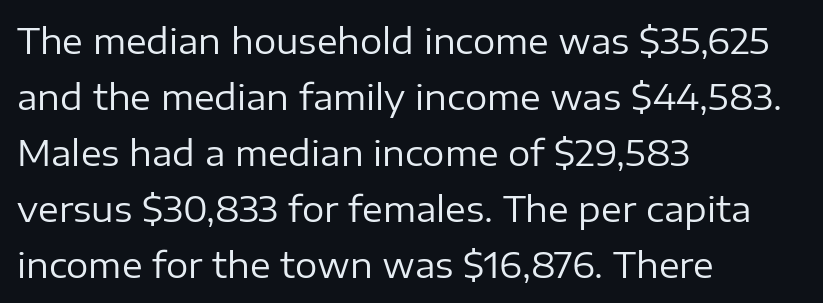
Q: Is the text bold? A: No.
Q: Is the text italic (slanted)? A: No, it is upright.
Q: Is the typeface a serif or a sans-serif typeface? A: Sans-serif.
Q: Is the text underlined? A: No.
Q: How is the paragraph aligned? A: Left-aligned.
Q: Is the spacing between letters normal or unusually wide? A: Normal.
Q: Is the spacing between lines tight, normal or loose? A: Normal.
Q: Width (condensed, normal, or wide)? A: Normal.
Q: Stroke contrast? A: Low.
Q: x-height? A: Medium.
Q: Monospaced? A: No.
